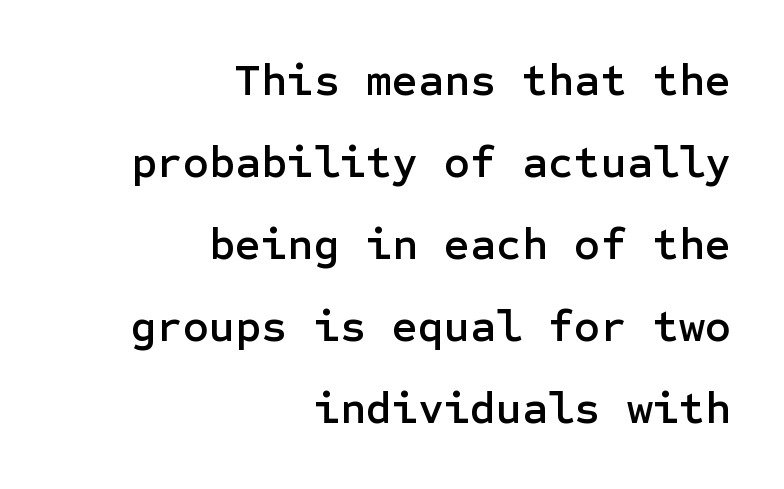
This sample uses plain, unmodified letter spacing. Every row of glyphs terminates at an identical x-position on the right. Check the space under the baseline: it is left empty. The characters display no serif detailing; their extremities are plain. Nope, not italic — everything's standing straight.
